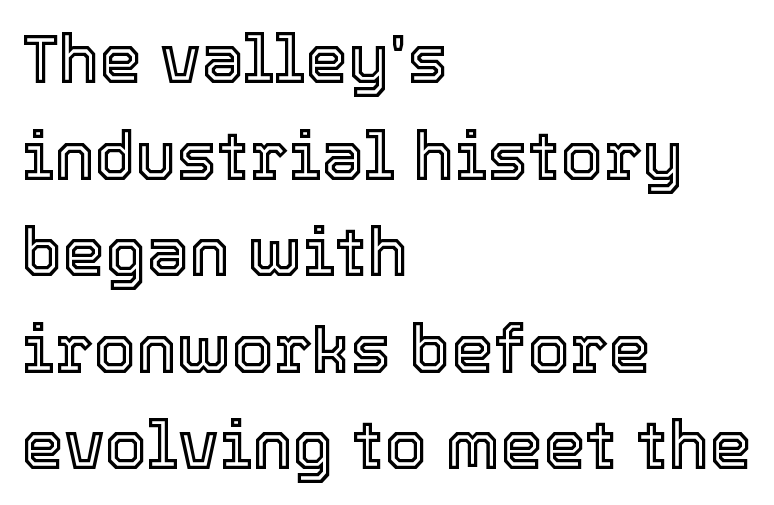
The image shows 68 px text type, upright; set left-aligned, normal line spacing (1.42x), normal letter spacing, not underlined; a medium x-height.
